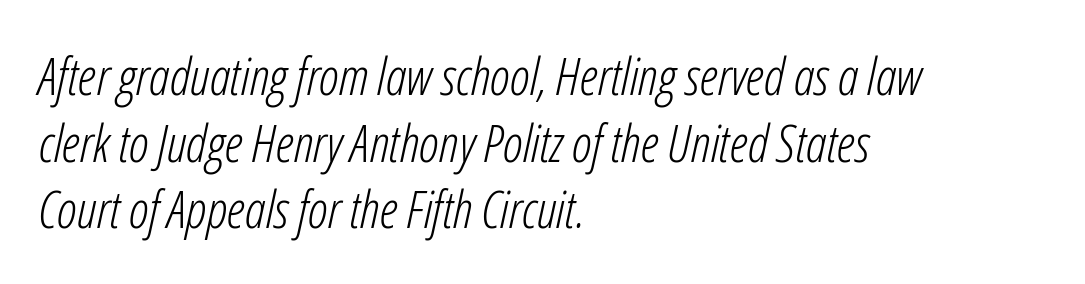
Q: Is the text bold? A: No.
Q: Is the text italic (slanted)? A: Yes, it leans right by about 12 degrees.
Q: Is the text underlined? A: No.
Q: How is the paragraph aligned? A: Left-aligned.
Q: Is the spacing between letters normal or unusually wide? A: Normal.
Q: Is the spacing between lines tight, normal or loose? A: Normal.
Q: Width (condensed, normal, or wide)? A: Condensed.
Q: Stroke contrast? A: Low.
Q: x-height? A: Medium.
Q: Monospaced? A: No.
